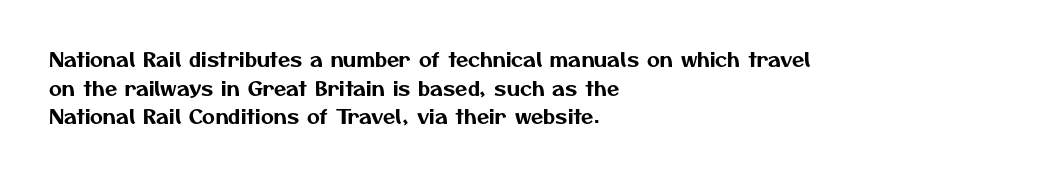
{"underline": "no", "align": "left", "line_spacing": "normal", "line_spacing_ratio": 1.43, "letter_spacing": "normal", "letter_spacing_em": 0.0, "glyph_px": 20}
